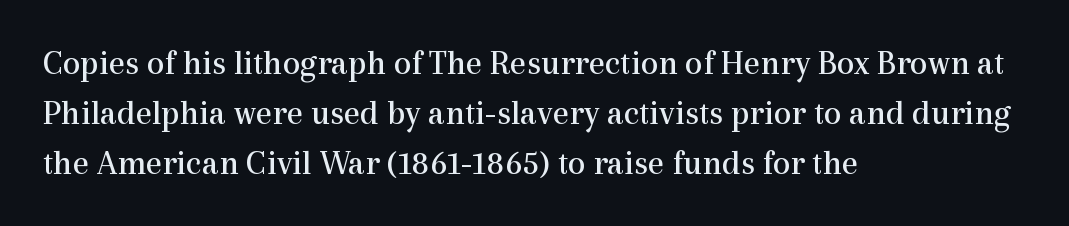
{"serif": "yes", "italic": "no", "bold": "no", "weight": "regular", "width": "normal", "x_height": "medium", "monospaced": "no", "underline": "no", "align": "left", "line_spacing": "normal", "line_spacing_ratio": 1.43, "letter_spacing": "normal", "letter_spacing_em": 0.0, "glyph_px": 35}
